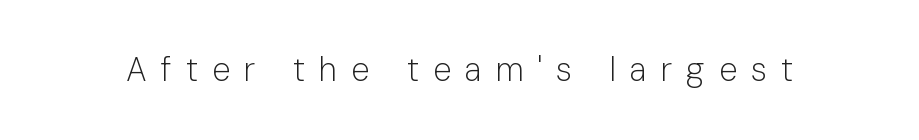
The face used here is proportionally spaced, like ordinary book or web type. Every stem runs plumb, perpendicular to the baseline. You could only call the tracking loose — the letters float apart. A sans-serif font was chosen for this passage.
